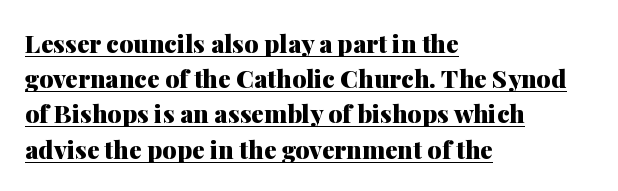
In CSS terms this would be text-align: left. Typographic density is high because the face is bold. The specimen includes a rule beneath the text block's lines. The rendering keeps characters at their native spacing. Posture: vertical.
